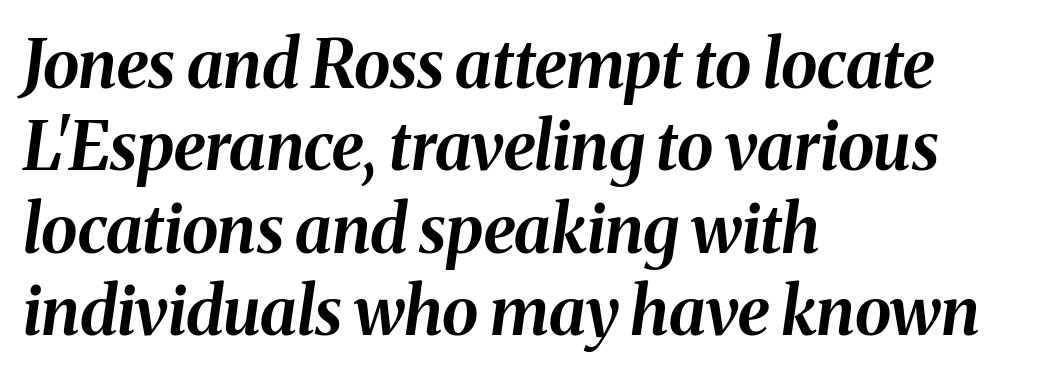
The image shows 66 px bold type, italic (leaning right); set left-aligned, normal line spacing (1.25x), normal letter spacing, not underlined; medium stroke contrast and a medium x-height.
